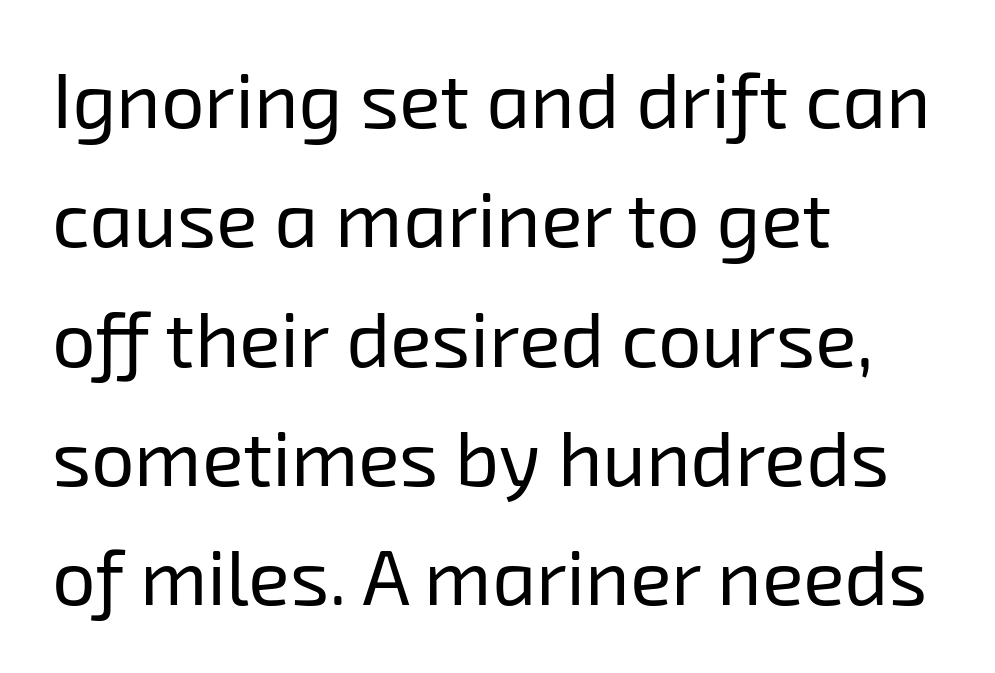
Q: Is the text bold? A: No.
Q: Is the typeface a serif or a sans-serif typeface? A: Sans-serif.
Q: Is the text underlined? A: No.
Q: How is the paragraph aligned? A: Left-aligned.
Q: Is the spacing between letters normal or unusually wide? A: Normal.
Q: Is the spacing between lines tight, normal or loose? A: Normal.
Q: Width (condensed, normal, or wide)? A: Normal.
Q: Stroke contrast? A: Low.
Q: x-height? A: Medium.
Q: Monospaced? A: No.
